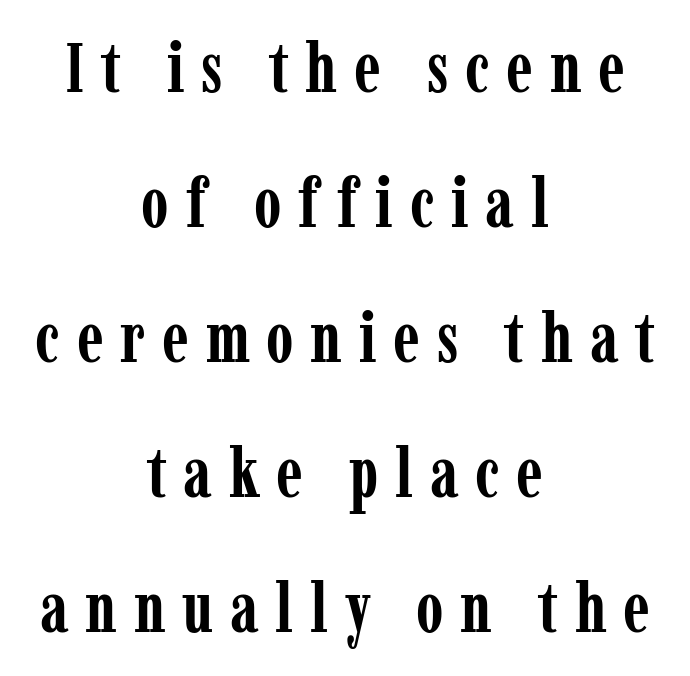
Q: Is the text bold? A: Yes.
Q: Is the text italic (slanted)? A: No, it is upright.
Q: Is the typeface a serif or a sans-serif typeface? A: Serif.
Q: Is the text underlined? A: No.
Q: How is the paragraph aligned? A: Centered.
Q: Is the spacing between letters normal or unusually wide? A: Unusually wide.
Q: Is the spacing between lines tight, normal or loose? A: Loose.
Q: Width (condensed, normal, or wide)? A: Condensed.
Q: Stroke contrast? A: Low.
Q: x-height? A: Medium.
Q: Monospaced? A: No.
